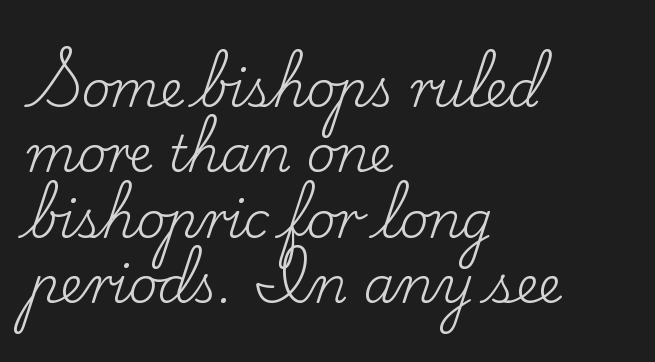
The image shows 50 px regular-weight serif type; set left-aligned, normal line spacing (1.31x), normal letter spacing, not underlined; low stroke contrast and a small x-height.
